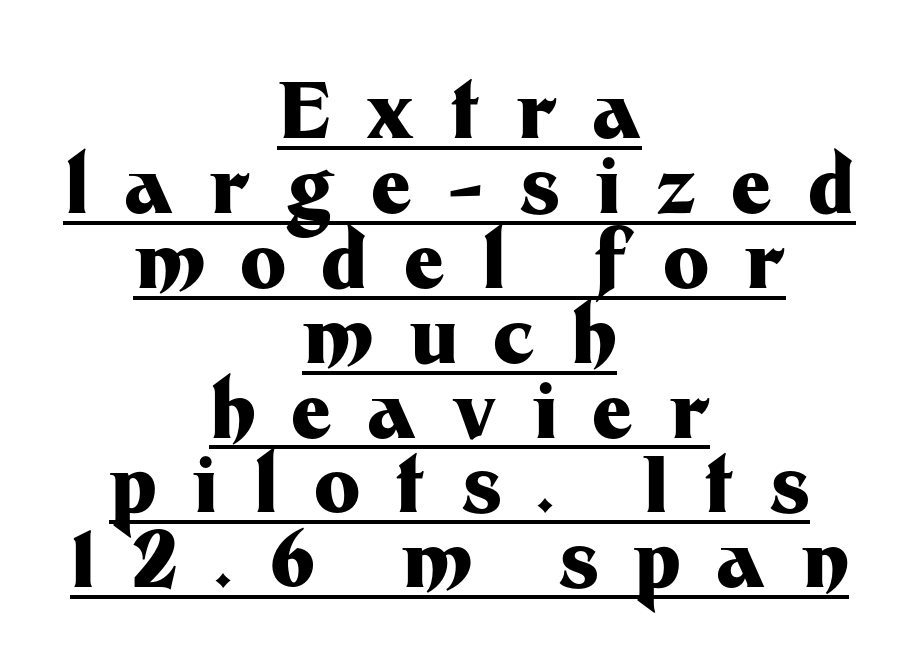
The image shows 78 px heavy sans-serif type, upright; set centered, tight line spacing (0.96x), unusually wide letter spacing (+0.45 em), underlined; medium stroke contrast and a medium x-height.
